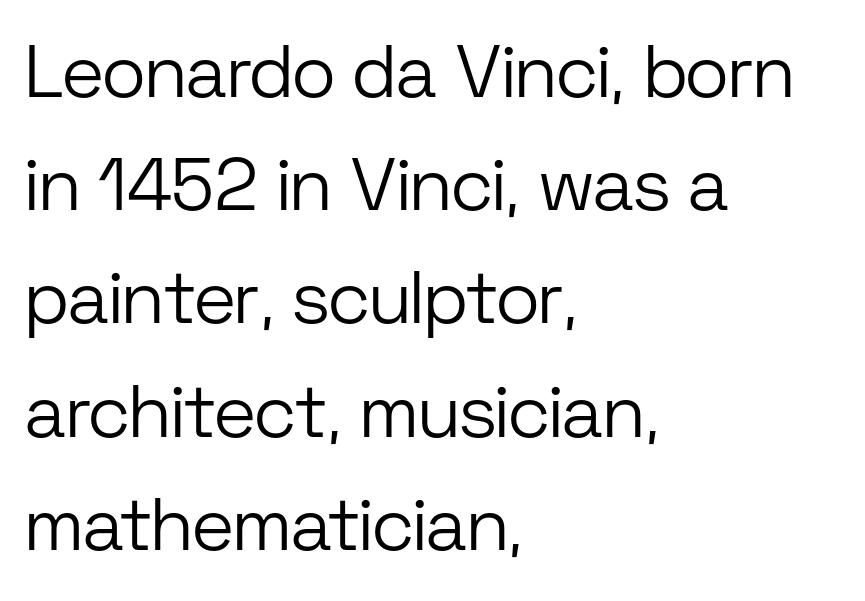
The image shows 74 px light sans-serif type, upright; set left-aligned, normal line spacing (1.53x), normal letter spacing, not underlined; low stroke contrast and a medium x-height.
